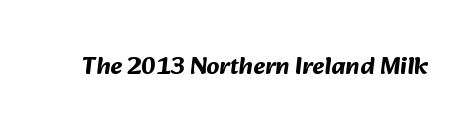
Q: Is the text bold? A: Yes.
Q: Is the text underlined? A: No.
Q: Is the spacing between letters normal or unusually wide? A: Normal.
